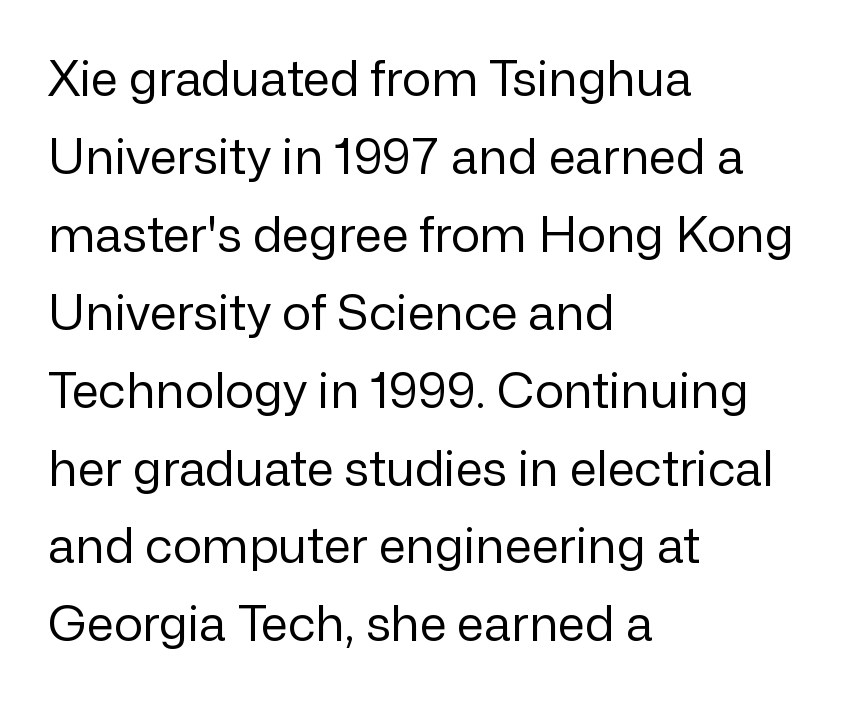
{"serif": "no", "italic": "no", "bold": "no", "weight": "regular", "width": "normal", "stroke_contrast": "low", "x_height": "medium", "monospaced": "no", "underline": "no", "align": "left", "line_spacing": "normal", "line_spacing_ratio": 1.59, "letter_spacing": "normal", "letter_spacing_em": 0.0, "glyph_px": 49}
